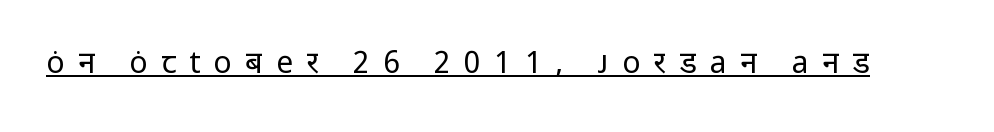
The image shows 30 px regular-weight sans-serif type, upright; set unusually wide letter spacing (+0.45 em), underlined; low stroke contrast and a medium x-height.
